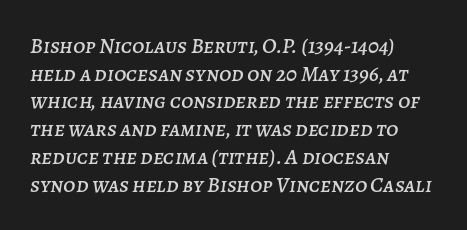
The words here are not underlined. Does the lettering tilt? It does — this is italic. Regular leading. Does the copy run flush right? No — it runs flush left. The horizontal fit of the characters is conventional and even.
